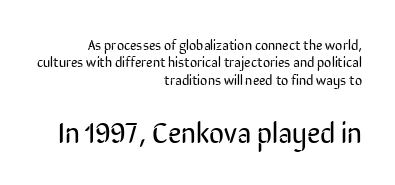
The image shows 29 px regular-weight, condensed sans-serif type, upright; set right-aligned, normal line spacing (1.25x), normal letter spacing, not underlined; the second (bottom) block is 2.07x larger; low stroke contrast and a medium x-height.
